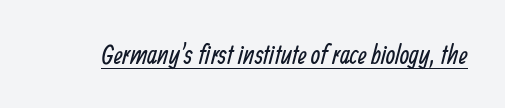
The image shows 27 px text type; set normal letter spacing, underlined.
